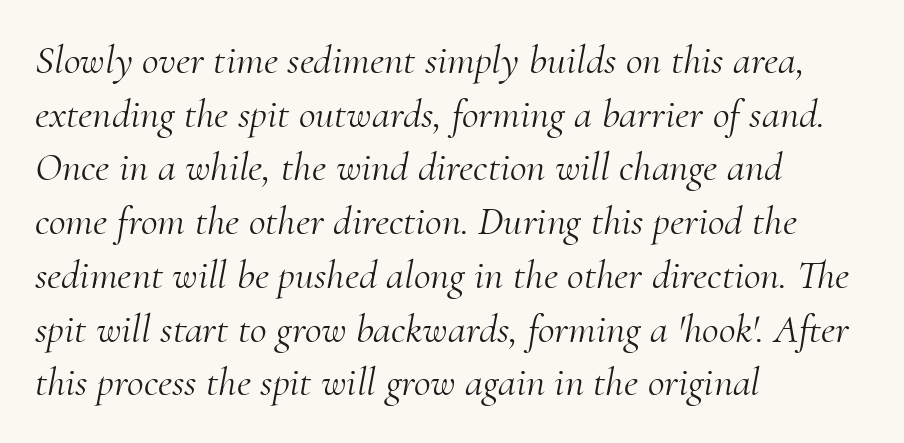
Horizontally, the lines are justified to the leading edge only. The letterforms sit shoulder to shoulder at normal distance. Notice how descenders clear the ascenders below comfortably — that's standard leading. This sample uses a serif face. Yep, that's italic — everything's leaning.
